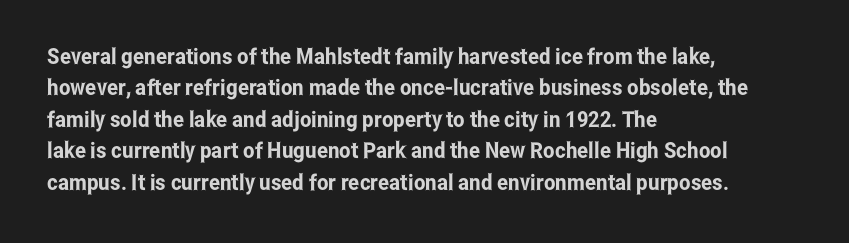
The image shows 22 px text type, upright; set left-aligned, normal line spacing (1.43x), normal letter spacing, not underlined.
